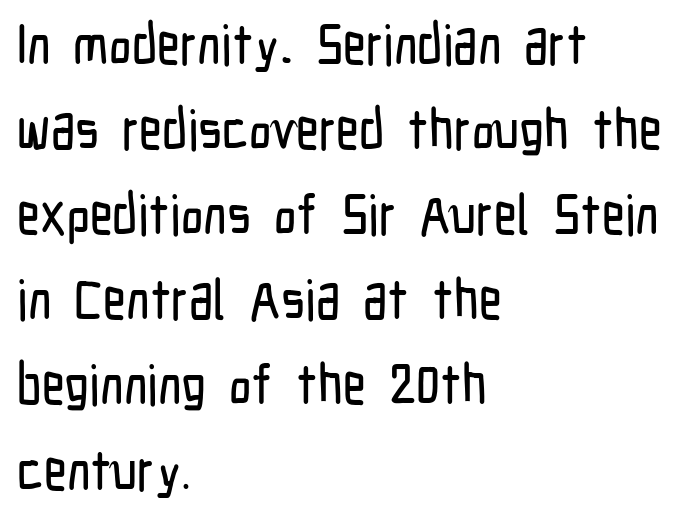
Q: Is the text italic (slanted)? A: No, it is upright.
Q: Is the typeface a serif or a sans-serif typeface? A: Sans-serif.
Q: Is the text underlined? A: No.
Q: How is the paragraph aligned? A: Left-aligned.
Q: Is the spacing between letters normal or unusually wide? A: Normal.
Q: Is the spacing between lines tight, normal or loose? A: Normal.
Q: Width (condensed, normal, or wide)? A: Condensed.
Q: Stroke contrast? A: Low.
Q: x-height? A: Medium.
Q: Monospaced? A: No.
